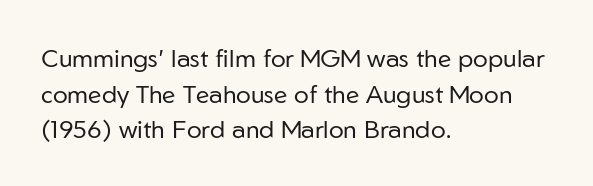
{"italic": "no", "bold": "no", "underline": "no", "align": "left", "line_spacing": "normal", "line_spacing_ratio": 1.43, "letter_spacing": "normal", "letter_spacing_em": 0.0, "glyph_px": 25}
